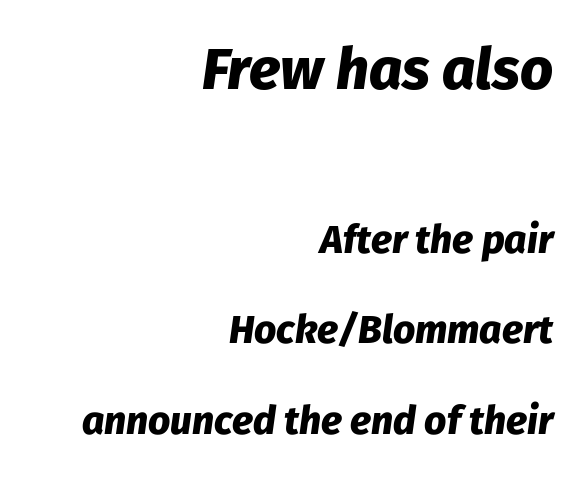
Q: Is the text bold? A: Yes.
Q: Is the text italic (slanted)? A: Yes, it leans right by about 8 degrees.
Q: Is the text underlined? A: No.
Q: How is the paragraph aligned? A: Right-aligned.
Q: Is the spacing between letters normal or unusually wide? A: Normal.
Q: Is the spacing between lines tight, normal or loose? A: Loose.
Q: Which block of text is set in a larger size, the first (top) or the second (bottom)? A: The first (top) one.
Q: Width (condensed, normal, or wide)? A: Normal.
Q: Stroke contrast? A: Low.
Q: x-height? A: Medium.
Q: Monospaced? A: No.
